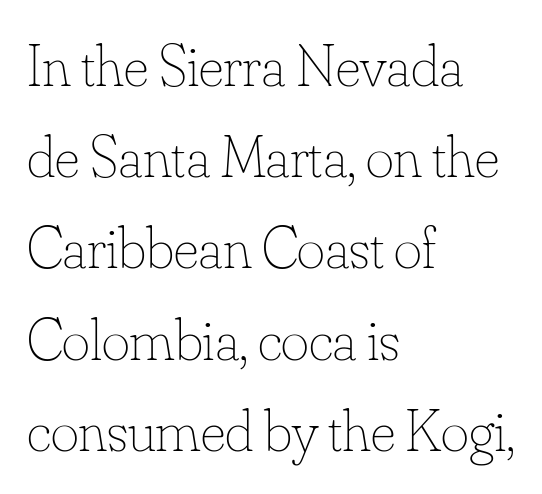
The image shows 60 px thin type, upright; set left-aligned, normal line spacing (1.52x), normal letter spacing, not underlined; low stroke contrast and a small x-height.
